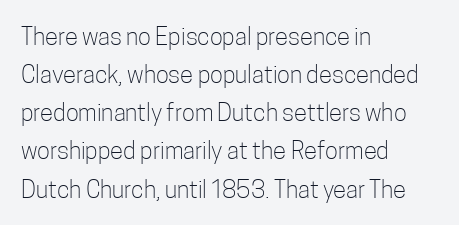
{"italic": "no", "bold": "no", "underline": "no", "align": "left", "line_spacing": "normal", "line_spacing_ratio": 1.59, "letter_spacing": "normal", "letter_spacing_em": 0.0, "glyph_px": 24}
